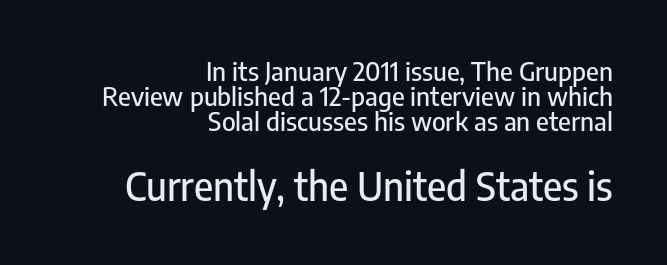
Q: Is the text italic (slanted)? A: No, it is upright.
Q: Is the typeface a serif or a sans-serif typeface? A: Sans-serif.
Q: Is the text underlined? A: No.
Q: How is the paragraph aligned? A: Right-aligned.
Q: Is the spacing between letters normal or unusually wide? A: Normal.
Q: Is the spacing between lines tight, normal or loose? A: Tight.
Q: Which block of text is set in a larger size, the first (top) or the second (bottom)? A: The second (bottom) one.
Q: Width (condensed, normal, or wide)? A: Condensed.
Q: Stroke contrast? A: Low.
Q: x-height? A: Medium.
Q: Monospaced? A: No.
